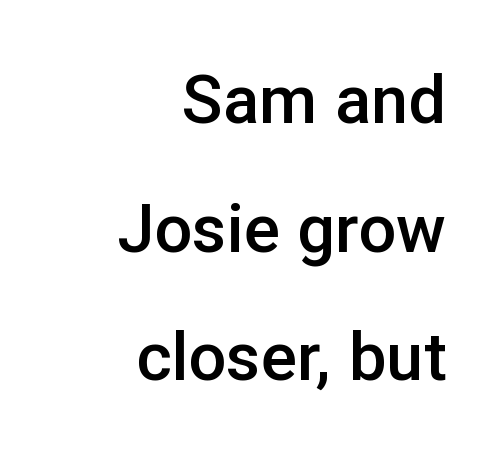
The image shows 67 px semibold sans-serif type, upright; set right-aligned, loose line spacing (1.92x), normal letter spacing, not underlined; low stroke contrast and a medium x-height.
